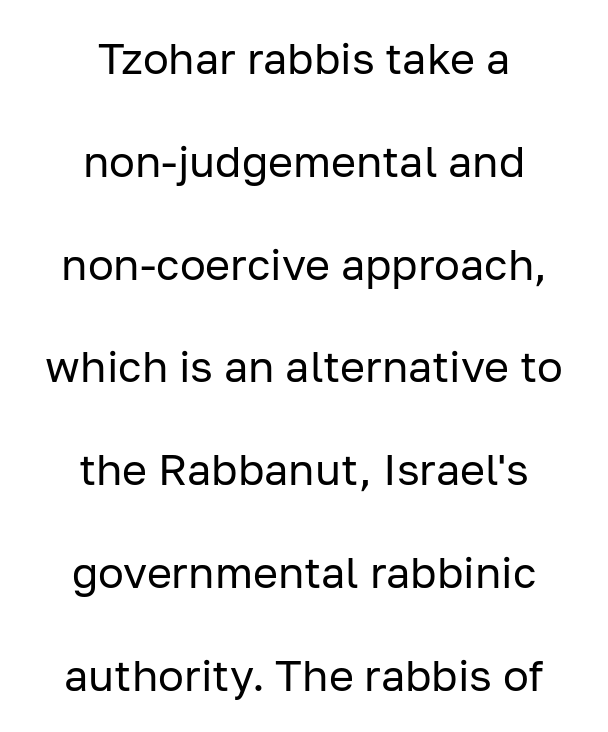
The image shows 43 px regular-weight sans-serif type, upright; set centered, loose line spacing (2.39x), normal letter spacing, not underlined; low stroke contrast and a medium x-height.
